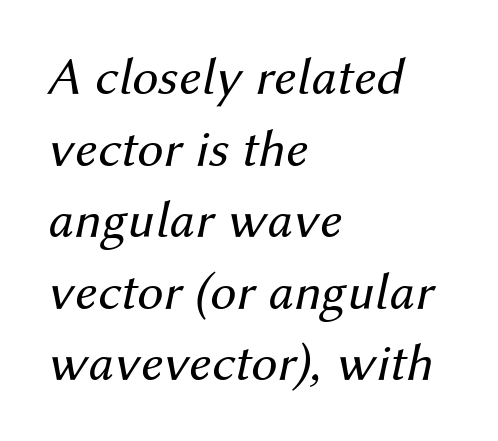
The weight would be labelled regular, book, light, or lighter still. Honestly, the row spacing looks completely unremarkable. Posture: slanted. Unmarked baselines from the first word to the last.
